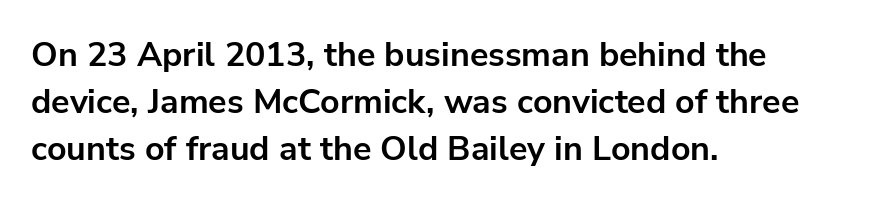
Q: Is the text bold? A: Yes.
Q: Is the text italic (slanted)? A: No, it is upright.
Q: Is the typeface a serif or a sans-serif typeface? A: Sans-serif.
Q: Is the text underlined? A: No.
Q: How is the paragraph aligned? A: Left-aligned.
Q: Is the spacing between letters normal or unusually wide? A: Normal.
Q: Is the spacing between lines tight, normal or loose? A: Normal.
Q: Width (condensed, normal, or wide)? A: Normal.
Q: Stroke contrast? A: Low.
Q: x-height? A: Medium.
Q: Monospaced? A: No.
